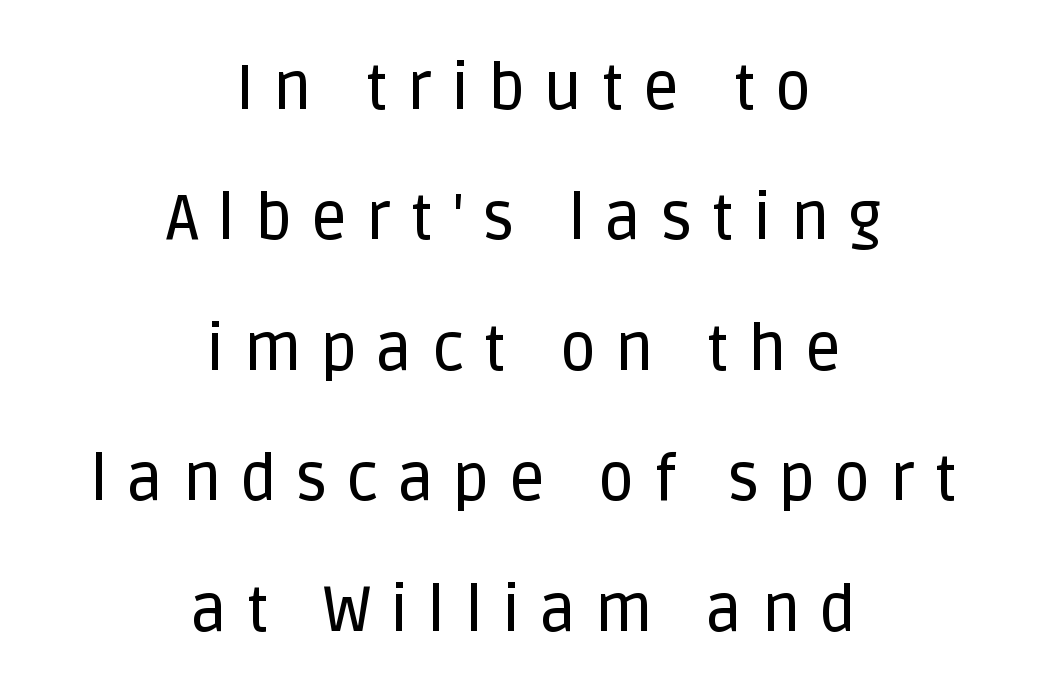
Clear beneath every line of the passage. The font's upright variant was chosen for this text. How are the letters spaced? Widely, with obvious added tracking. Vertically, the passage feels expansive, rows floating well apart.
